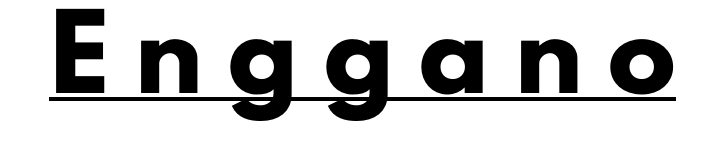
Q: Is the text bold? A: Yes.
Q: Is the text italic (slanted)? A: No, it is upright.
Q: Is the typeface a serif or a sans-serif typeface? A: Sans-serif.
Q: Is the text underlined? A: Yes.
Q: Is the spacing between letters normal or unusually wide? A: Unusually wide.
Q: Width (condensed, normal, or wide)? A: Normal.
Q: Stroke contrast? A: Low.
Q: x-height? A: Small.
Q: Monospaced? A: No.
